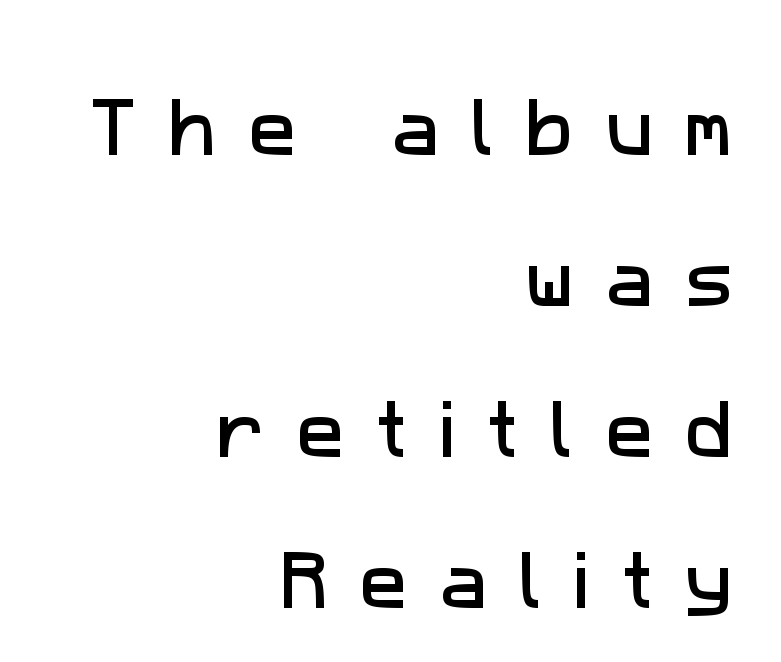
{"serif": "no", "width": "normal", "stroke_contrast": "low", "x_height": "medium", "monospaced": "no", "underline": "no", "align": "right", "line_spacing": "loose", "line_spacing_ratio": 2.36, "letter_spacing": "wide", "letter_spacing_em": 0.49, "glyph_px": 64}
